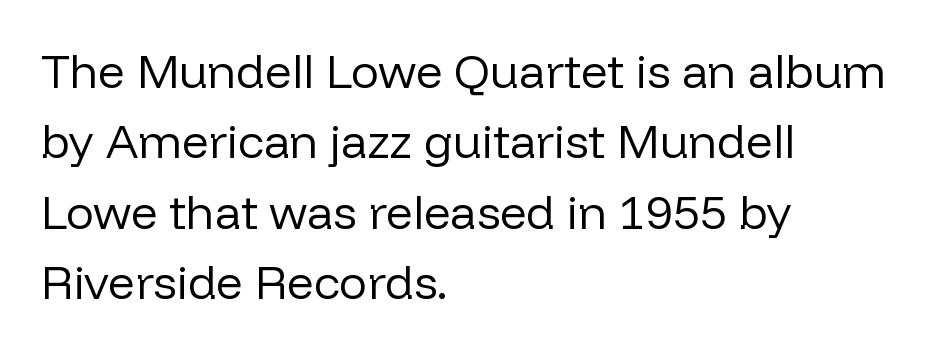
The image shows 47 px regular-weight sans-serif type, upright; set left-aligned, normal line spacing (1.5x), normal letter spacing, not underlined; low stroke contrast and a medium x-height.
